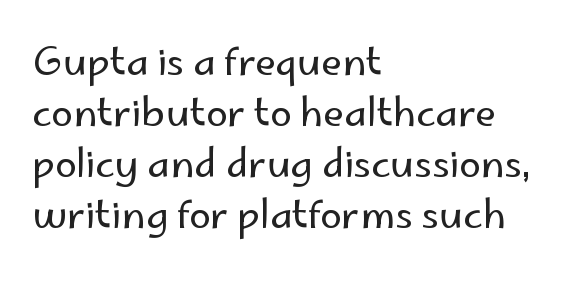
This rendering uses left alignment, leaving the right contour irregular. Every character sits straight up, as roman type does. Standard letterfit; no display-style spreading of the glyphs. Weight: in the light-to-regular range. Proportional: the letters do not fall into vertical columns. The line-height multiplier appears to be the usual default.
